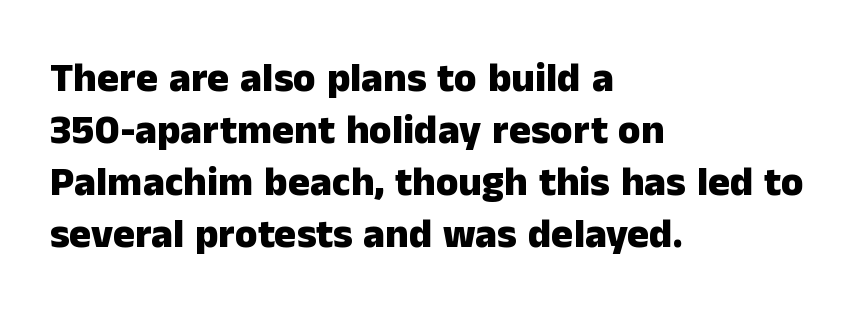
The image shows 41 px heavy sans-serif type, upright; set left-aligned, normal line spacing (1.27x), normal letter spacing, not underlined; low stroke contrast and a medium x-height.
